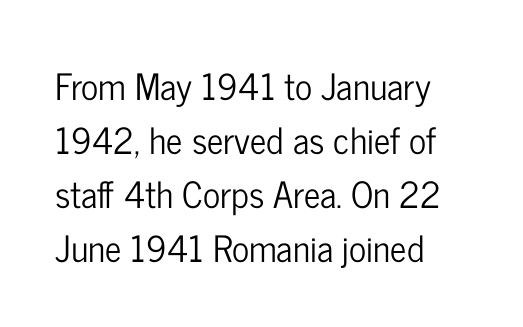
The image shows 36 px condensed sans-serif type, upright; set left-aligned, normal line spacing (1.5x), normal letter spacing, not underlined; low stroke contrast and a medium x-height.
